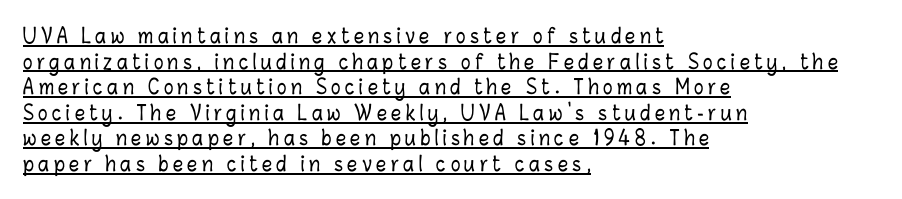
Q: Is the text italic (slanted)? A: No, it is upright.
Q: Is the text underlined? A: Yes.
Q: How is the paragraph aligned? A: Left-aligned.
Q: Is the spacing between letters normal or unusually wide? A: Unusually wide.
Q: Is the spacing between lines tight, normal or loose? A: Normal.
